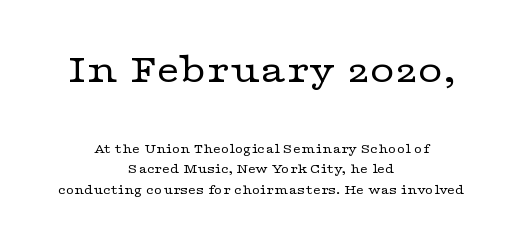
{"serif": "yes", "italic": "no", "bold": "no", "weight": "regular", "width": "wide", "stroke_contrast": "low", "x_height": "medium", "monospaced": "no", "underline": "no", "align": "center", "line_spacing": "normal", "line_spacing_ratio": 1.48, "letter_spacing": "normal", "letter_spacing_em": 0.0, "larger_block": "first", "size_ratio": 3.0, "glyph_px": 42}
